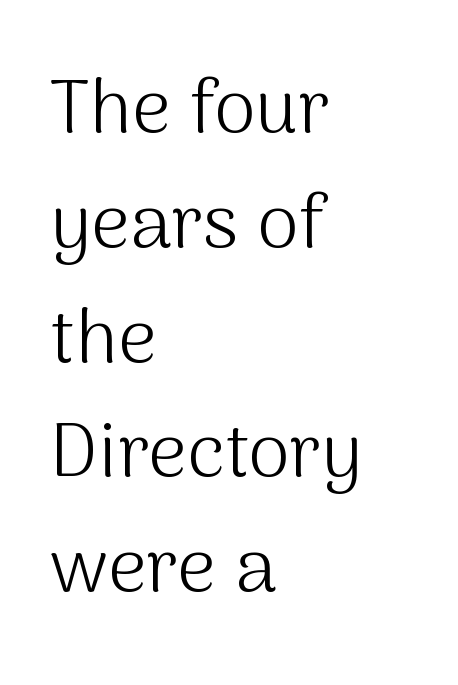
{"serif": "no", "italic": "no", "bold": "no", "weight": "light", "width": "normal", "stroke_contrast": "medium", "x_height": "medium", "monospaced": "no", "underline": "no", "align": "left", "line_spacing": "normal", "line_spacing_ratio": 1.51, "letter_spacing": "normal", "letter_spacing_em": 0.0, "glyph_px": 76}
